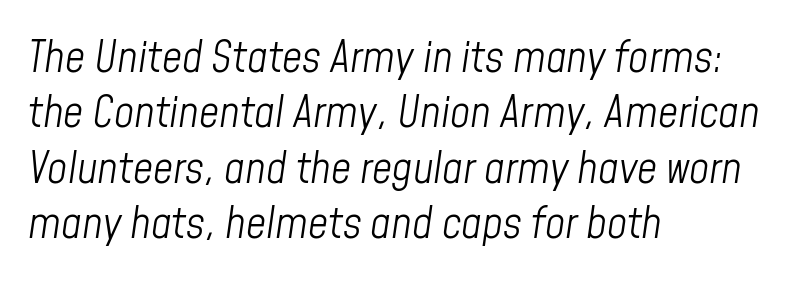
{"italic": "yes", "lean": "right", "slant_degrees": 8, "bold": "no", "weight": "light", "width": "condensed", "stroke_contrast": "low", "x_height": "medium", "monospaced": "no", "underline": "no", "align": "left", "line_spacing": "normal", "line_spacing_ratio": 1.26, "letter_spacing": "normal", "letter_spacing_em": 0.0, "glyph_px": 44}
